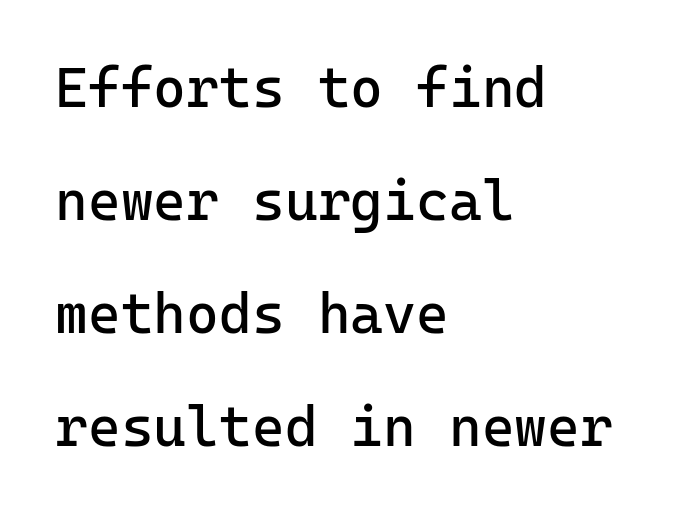
Q: Is the text bold? A: No.
Q: Is the text italic (slanted)? A: No, it is upright.
Q: Is the typeface a serif or a sans-serif typeface? A: Sans-serif.
Q: Is the text underlined? A: No.
Q: How is the paragraph aligned? A: Left-aligned.
Q: Is the spacing between letters normal or unusually wide? A: Normal.
Q: Is the spacing between lines tight, normal or loose? A: Loose.
Q: Width (condensed, normal, or wide)? A: Normal.
Q: Stroke contrast? A: Low.
Q: x-height? A: Medium.
Q: Monospaced? A: Yes.
